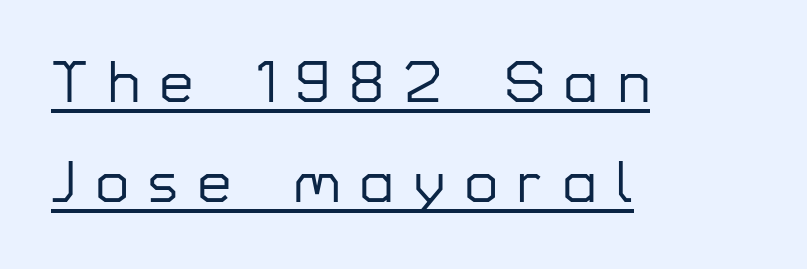
Typographically, this falls in the sans-serif category. If you drew a ruler down the left edge, every line would touch it. Looks like someone drew a line under every word here. Each word looks stretched out because of the extra space between its letters. A typesetter would call this leading conventional body-copy spacing.
